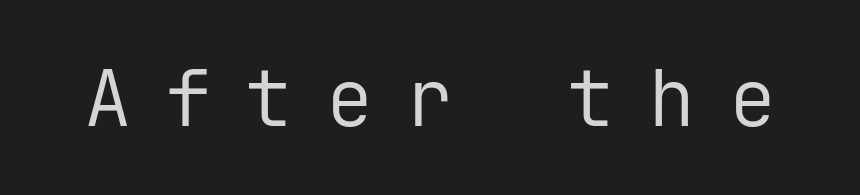
The font is comparable to plain body text, perhaps lighter. The lettering stays uniformly vertical, giving the passage a roman look. A typesetter would call this monospace, since all characters share one set width. Plain, unruled lines of type.
